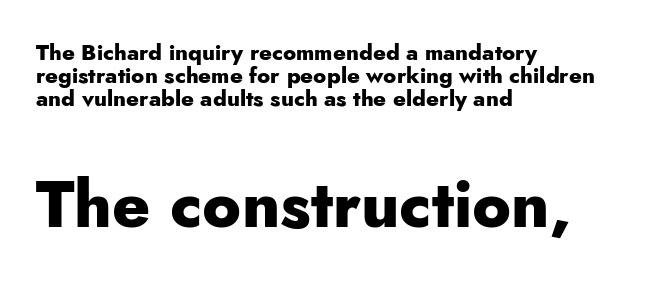
A typesetter would label this face a sans. Thick stems and heavy bowls — unmistakably bold. Ordinary non-slanted type is in use. The passage shown is not underscored anywhere. The following chunk of copy outweighs the initial chunk in type size.
